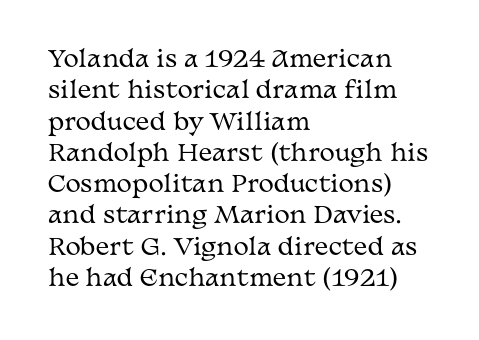
Q: Is the text bold? A: No.
Q: Is the text italic (slanted)? A: No, it is upright.
Q: Is the text underlined? A: No.
Q: How is the paragraph aligned? A: Left-aligned.
Q: Is the spacing between letters normal or unusually wide? A: Normal.
Q: Is the spacing between lines tight, normal or loose? A: Normal.
